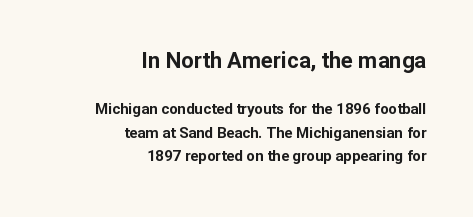
{"italic": "no", "bold": "yes", "underline": "no", "align": "right", "line_spacing": "normal", "line_spacing_ratio": 1.57, "letter_spacing": "normal", "letter_spacing_em": 0.0, "larger_block": "first", "size_ratio": 1.47, "glyph_px": 22}
